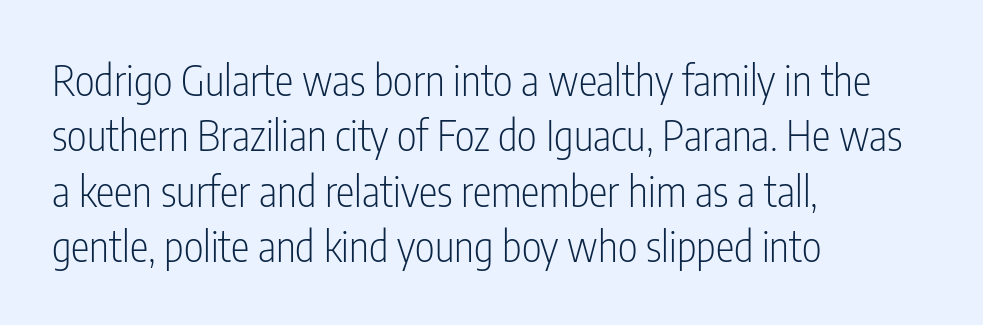
{"serif": "no", "italic": "no", "bold": "no", "weight": "light", "width": "condensed", "stroke_contrast": "low", "x_height": "medium", "monospaced": "no", "underline": "no", "align": "left", "line_spacing": "normal", "line_spacing_ratio": 1.32, "letter_spacing": "normal", "letter_spacing_em": 0.0, "glyph_px": 42}
